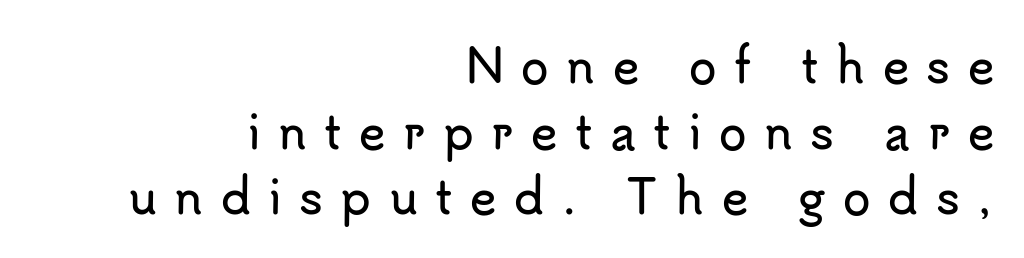
Q: Is the text italic (slanted)? A: No, it is upright.
Q: Is the typeface a serif or a sans-serif typeface? A: Sans-serif.
Q: Is the text underlined? A: No.
Q: How is the paragraph aligned? A: Right-aligned.
Q: Is the spacing between letters normal or unusually wide? A: Unusually wide.
Q: Is the spacing between lines tight, normal or loose? A: Normal.
Q: Width (condensed, normal, or wide)? A: Normal.
Q: Stroke contrast? A: Low.
Q: x-height? A: Small.
Q: Monospaced? A: No.
